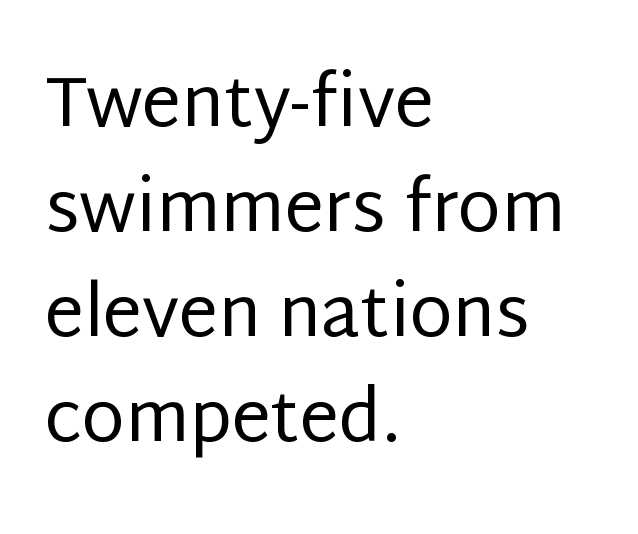
Q: Is the text bold? A: No.
Q: Is the text italic (slanted)? A: No, it is upright.
Q: Is the typeface a serif or a sans-serif typeface? A: Sans-serif.
Q: Is the text underlined? A: No.
Q: How is the paragraph aligned? A: Left-aligned.
Q: Is the spacing between letters normal or unusually wide? A: Normal.
Q: Is the spacing between lines tight, normal or loose? A: Normal.
Q: Width (condensed, normal, or wide)? A: Normal.
Q: Stroke contrast? A: Low.
Q: x-height? A: Large.
Q: Monospaced? A: No.
